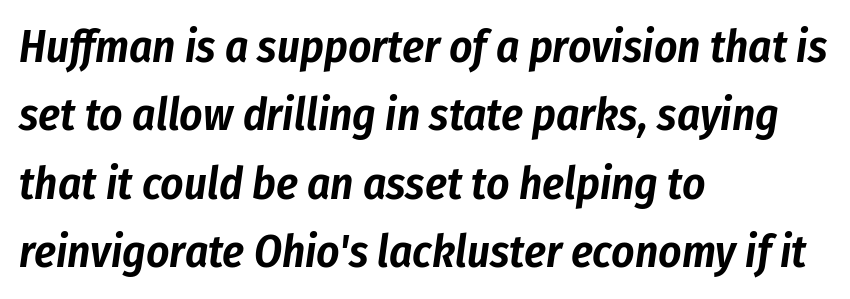
The image shows 45 px condensed type, italic (leaning right); set left-aligned, normal line spacing (1.52x), normal letter spacing, not underlined; low stroke contrast and a medium x-height.
